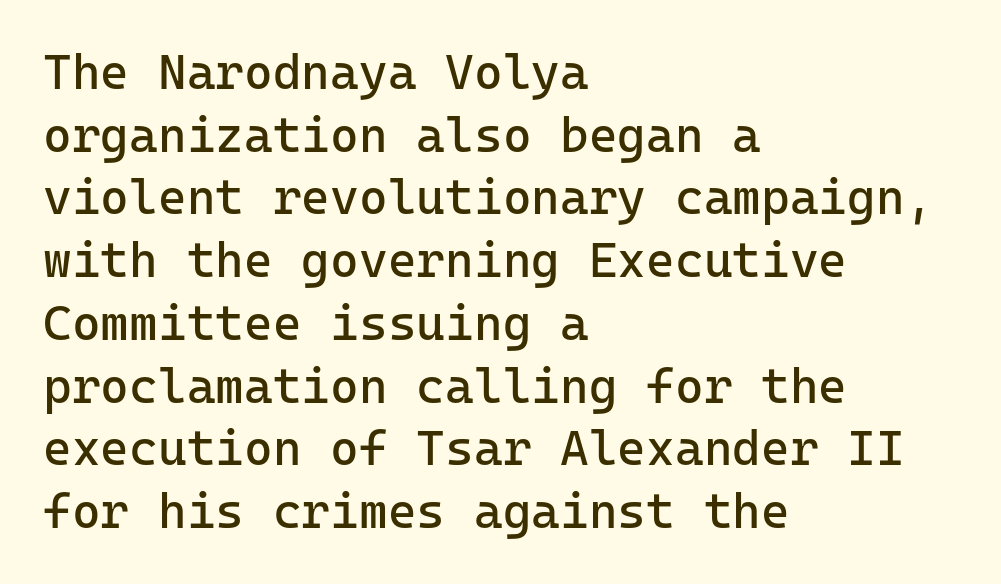
The image shows 49 px regular-weight sans-serif type, upright, monospaced; set left-aligned, normal line spacing (1.28x), normal letter spacing, not underlined; low stroke contrast and a medium x-height.
